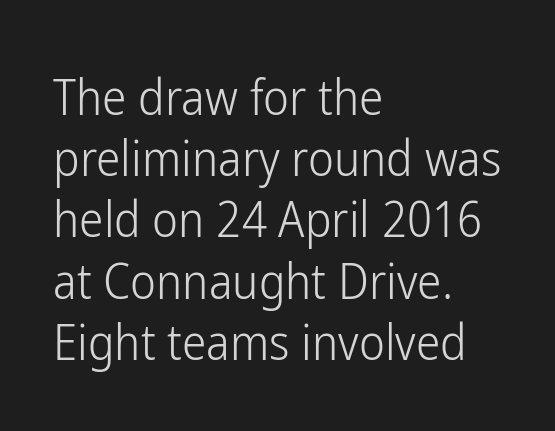
{"serif": "no", "italic": "no", "bold": "no", "weight": "light", "width": "condensed", "stroke_contrast": "low", "x_height": "medium", "monospaced": "no", "underline": "no", "align": "left", "line_spacing": "normal", "line_spacing_ratio": 1.25, "letter_spacing": "normal", "letter_spacing_em": 0.0, "glyph_px": 49}
